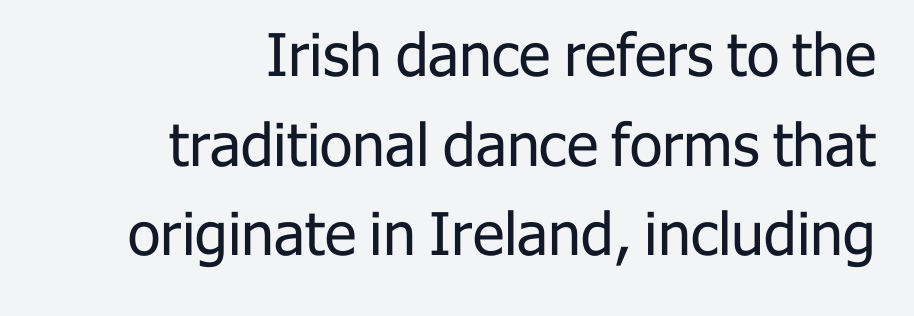
The image shows 59 px regular-weight sans-serif type, upright; set right-aligned, normal line spacing (1.52x), normal letter spacing, not underlined; low stroke contrast and a medium x-height.
